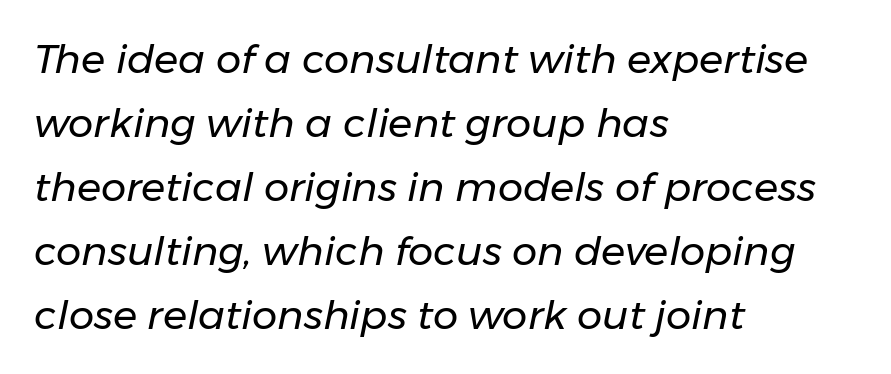
{"italic": "yes", "lean": "right", "slant_degrees": 11, "bold": "no", "weight": "regular", "width": "normal", "stroke_contrast": "low", "x_height": "medium", "monospaced": "no", "underline": "no", "align": "left", "line_spacing": "normal", "line_spacing_ratio": 1.6, "letter_spacing": "normal", "letter_spacing_em": 0.0, "glyph_px": 40}
